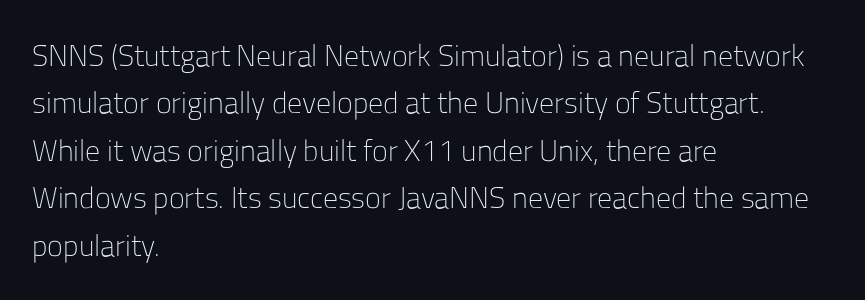
The image shows 30 px light sans-serif type, upright; set left-aligned, normal line spacing (1.58x), normal letter spacing, not underlined; low stroke contrast and a medium x-height.
